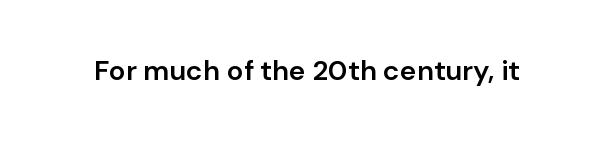
A bit beefed up — I'd call it semibold rather than bold. Look at the tracking — it's just the regular setting, nothing added. The space beneath each line is pristine and unruled. Varying glyph widths throughout — classic text-font behaviour. Typographically, this falls in the sans-serif category.
